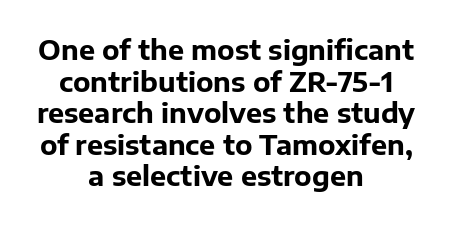
{"italic": "no", "bold": "yes", "underline": "no", "align": "center", "line_spacing_ratio": 1.17, "letter_spacing": "normal", "letter_spacing_em": 0.0, "glyph_px": 27}
